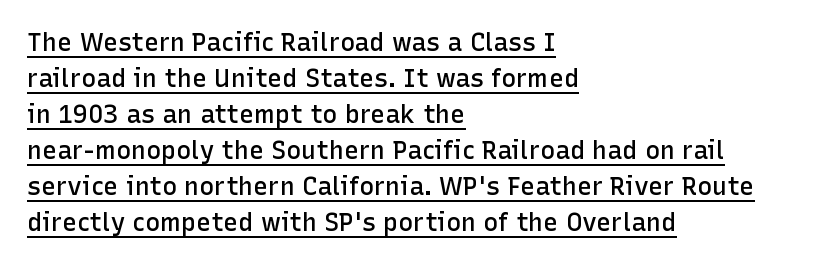
The rendering uses a semibold face; strokes are thickened but not to full bold. Caption: lettering with a line underneath. Visually the block forms a straight wall on the left and a jagged coastline on the right. Baseline-to-baseline distance is the conventional proportion of letter height. Default kerning and tracking; the words read as compact shapes.
